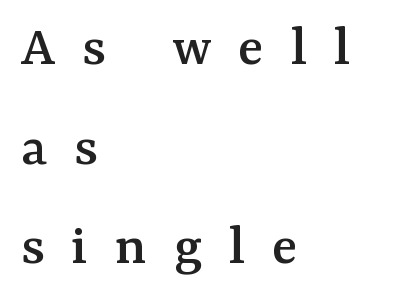
The image shows 59 px serif type, upright; set left-aligned, normal line spacing (1.69x), unusually wide letter spacing (+0.46 em), not underlined; medium stroke contrast and a medium x-height.
